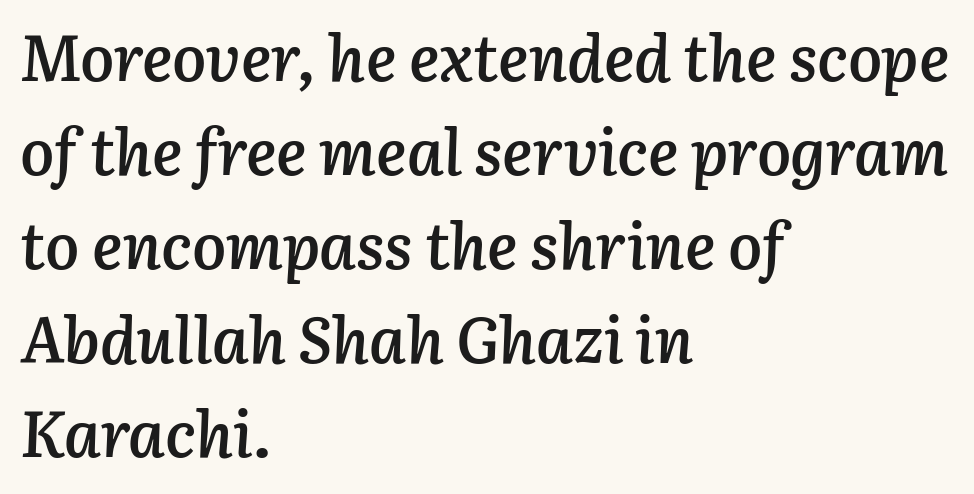
Each letter keeps its own natural width here, so spacing adapts to shape. This is moderately heavy type, rendered in semibold. The passage shown is not underscored anywhere. When letters slant like this, we call the style italic. What's the leading like? Ordinary, nothing unusual.
